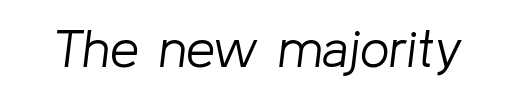
Q: Is the text bold? A: No.
Q: Is the text italic (slanted)? A: Yes, it leans right by about 8 degrees.
Q: Is the text underlined? A: No.
Q: Is the spacing between letters normal or unusually wide? A: Normal.
Q: Width (condensed, normal, or wide)? A: Normal.
Q: Stroke contrast? A: Low.
Q: x-height? A: Medium.
Q: Monospaced? A: No.
